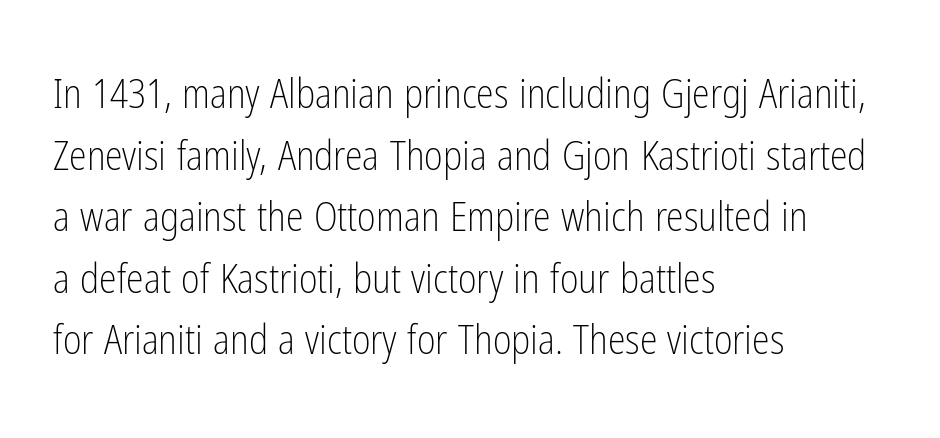
Default kerning and tracking; the words read as compact shapes. Here the designer chose a conventional face with non-uniform glyph widths. In terms of letterform style, serifs are entirely absent. Layout note: lines flush left.
